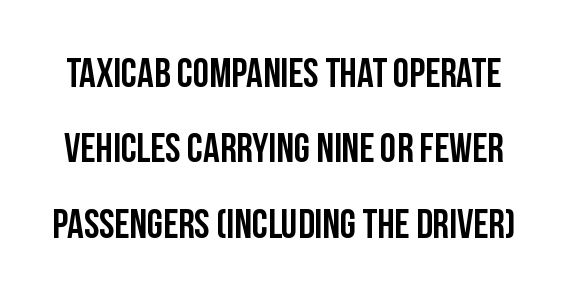
Q: Is the text italic (slanted)? A: No, it is upright.
Q: Is the typeface a serif or a sans-serif typeface? A: Sans-serif.
Q: Is the text underlined? A: No.
Q: Is the spacing between letters normal or unusually wide? A: Normal.
Q: Width (condensed, normal, or wide)? A: Condensed.
Q: Stroke contrast? A: Low.
Q: x-height? A: Large.
Q: Monospaced? A: No.
